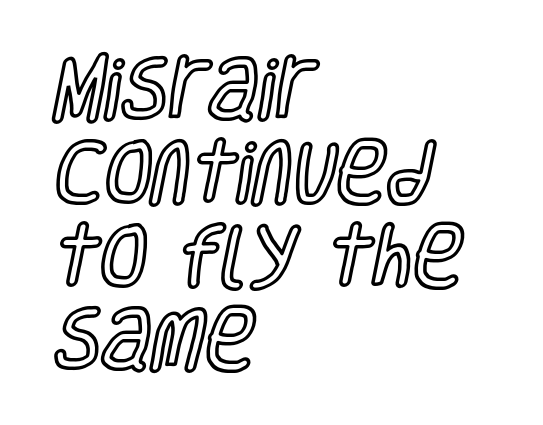
Q: Is the text italic (slanted)? A: Yes.
Q: Is the text underlined? A: No.
Q: How is the paragraph aligned? A: Left-aligned.
Q: Is the spacing between letters normal or unusually wide? A: Normal.
Q: Width (condensed, normal, or wide)? A: Condensed.
Q: x-height? A: Large.
Q: Monospaced? A: No.
